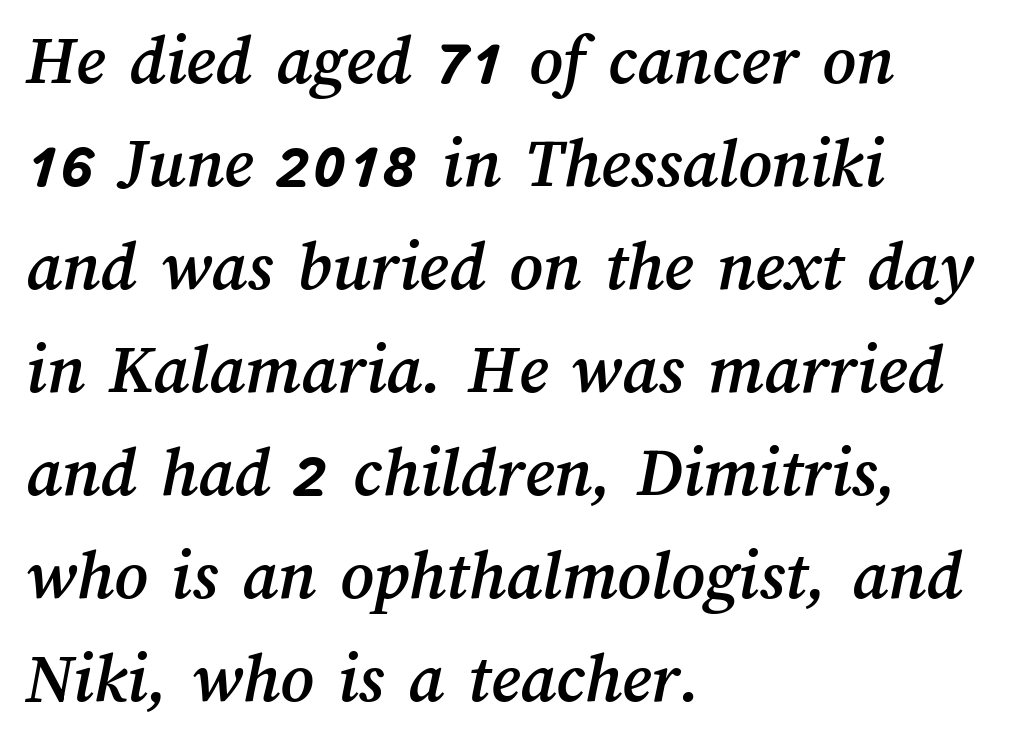
{"width": "normal", "stroke_contrast": "medium", "x_height": "medium", "monospaced": "no", "underline": "no", "align": "left", "line_spacing": "normal", "line_spacing_ratio": 1.43, "letter_spacing": "normal", "letter_spacing_em": 0.0, "glyph_px": 72}
